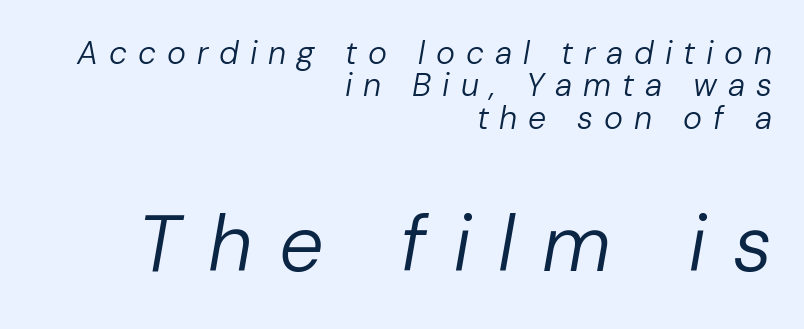
Leading is clearly below the norm, producing a dense column. The typesetter chose a ragged-left arrangement here. The following chunk of copy outweighs the initial chunk in type size. Substantial extra tracking has been applied to these lines. The passage shown is typed in a proportional face where columns would drift.
